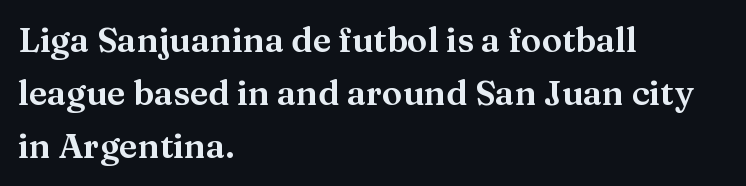
The image shows 34 px wide serif type, upright; set left-aligned, normal line spacing (1.56x), normal letter spacing, not underlined; medium stroke contrast and a medium x-height.
